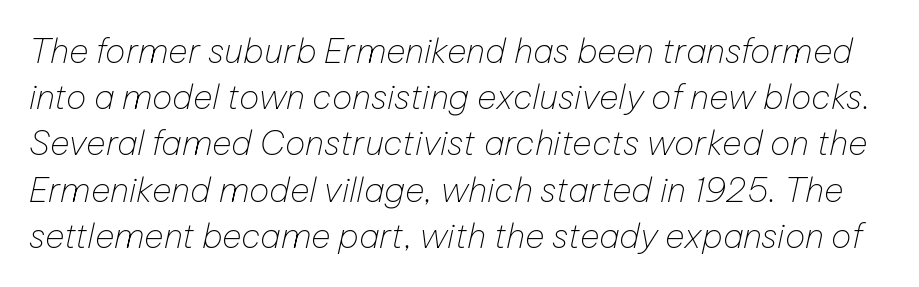
Q: Is the text bold? A: No.
Q: Is the text italic (slanted)? A: Yes, it leans right by about 12 degrees.
Q: Is the text underlined? A: No.
Q: Is the spacing between letters normal or unusually wide? A: Normal.
Q: Is the spacing between lines tight, normal or loose? A: Normal.
Q: Width (condensed, normal, or wide)? A: Normal.
Q: Stroke contrast? A: Low.
Q: x-height? A: Medium.
Q: Monospaced? A: No.
